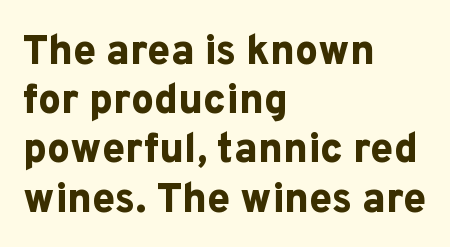
Horizontally, the lines are justified to the leading edge only. Descender tails drop into unmarked territory. The letterforms sit shoulder to shoulder at normal distance. The letters advance in unequal steps, a hallmark of proportional type. This is roman type, the default non-slanted kind.
